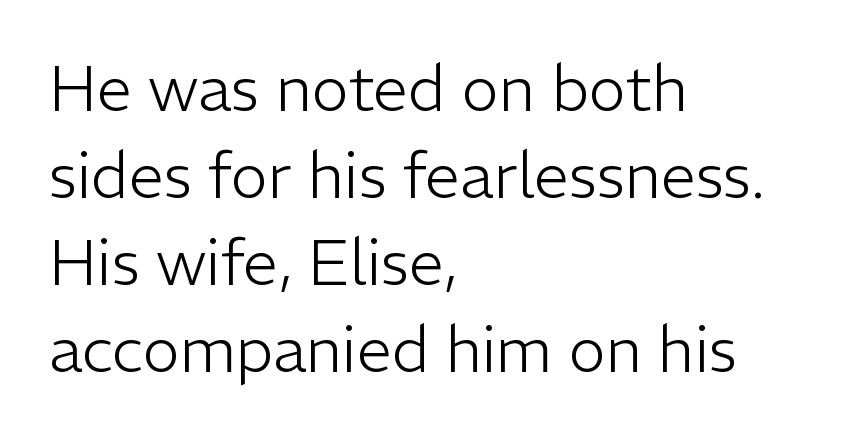
{"serif": "no", "italic": "no", "bold": "no", "weight": "light", "width": "normal", "stroke_contrast": "low", "x_height": "medium", "monospaced": "no", "underline": "no", "align": "left", "line_spacing": "normal", "line_spacing_ratio": 1.38, "letter_spacing": "normal", "letter_spacing_em": 0.0, "glyph_px": 63}
